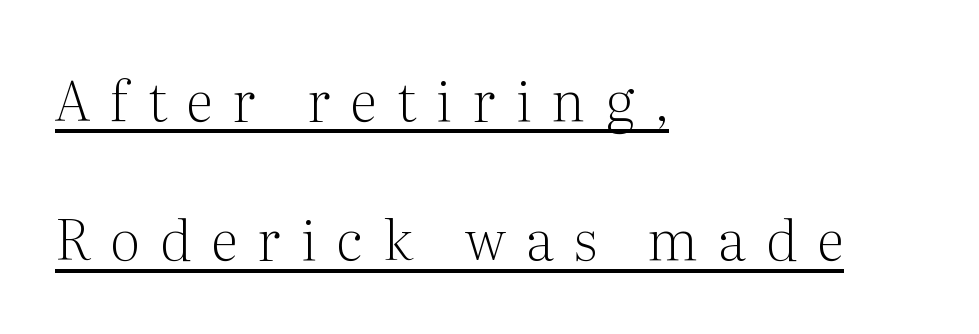
Ascenders rise straight up at ninety degrees. All the whitespace from short lines collects on the right. Each new line begins a long way beneath the previous one. The tracking jumps out immediately: characters are airy and widely separated.
